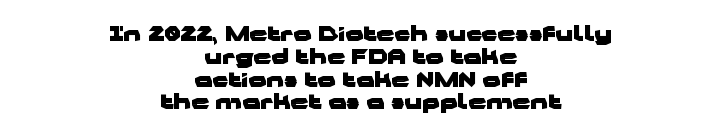
Q: Is the text bold? A: Yes.
Q: Is the text italic (slanted)? A: No, it is upright.
Q: Is the text underlined? A: No.
Q: How is the paragraph aligned? A: Centered.
Q: Is the spacing between letters normal or unusually wide? A: Normal.
Q: Is the spacing between lines tight, normal or loose? A: Tight.
